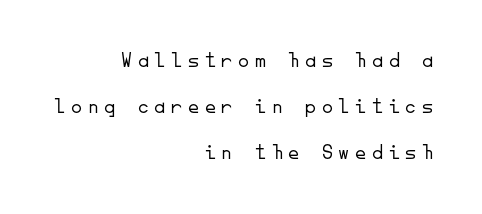
Q: Is the text bold? A: No.
Q: Is the text italic (slanted)? A: No, it is upright.
Q: Is the text underlined? A: No.
Q: How is the paragraph aligned? A: Right-aligned.
Q: Is the spacing between letters normal or unusually wide? A: Unusually wide.
Q: Is the spacing between lines tight, normal or loose? A: Loose.
